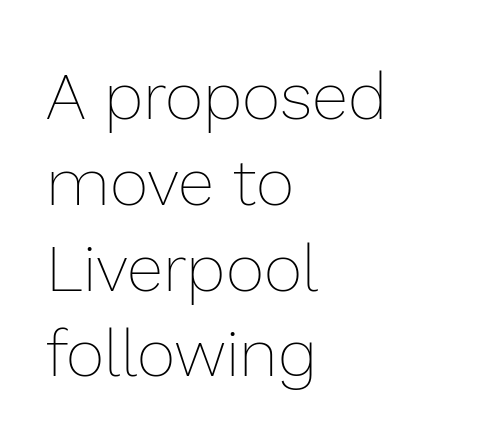
Is there any slant? The stems are plumb. Look at the tracking — it's just the regular setting, nothing added. This sample has the flowing, uneven cadence of proportional lettering. Caption: face not bold, strokes unweighted. Each row of text sits above clean, open space.
